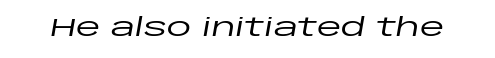
Characters follow at the spacing the type designer built in. Descender tails drop into unmarked territory. The axis of the letterforms is tilted away from vertical.
